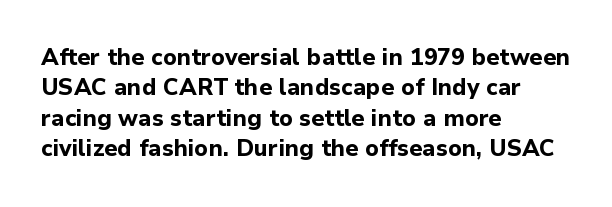
Q: Is the text bold? A: Yes.
Q: Is the text italic (slanted)? A: No, it is upright.
Q: Is the text underlined? A: No.
Q: How is the paragraph aligned? A: Left-aligned.
Q: Is the spacing between letters normal or unusually wide? A: Normal.
Q: Is the spacing between lines tight, normal or loose? A: Normal.
